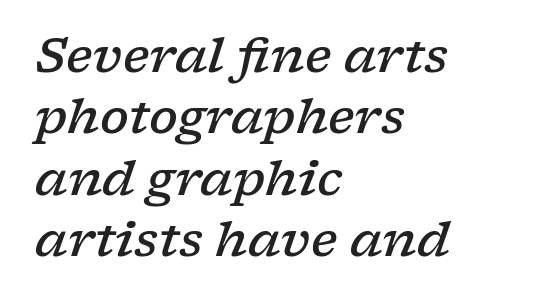
The face used here is proportionally spaced, like ordinary book or web type. The characters look somewhat weighty, a semibold short of true bold. Observe the lean: these are italic letterforms. Successive baselines arrive at the customary interval. Typeset ragged right — the left edge is the straight one. Is this a sans? No — the strokes have serifs.
